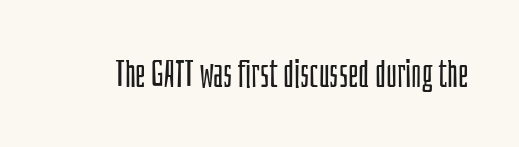
{"serif": "no", "italic": "no", "bold": "no", "weight": "light", "width": "condensed", "stroke_contrast": "low", "x_height": "large", "monospaced": "no", "underline": "no", "letter_spacing": "normal", "letter_spacing_em": 0.0, "glyph_px": 37}
